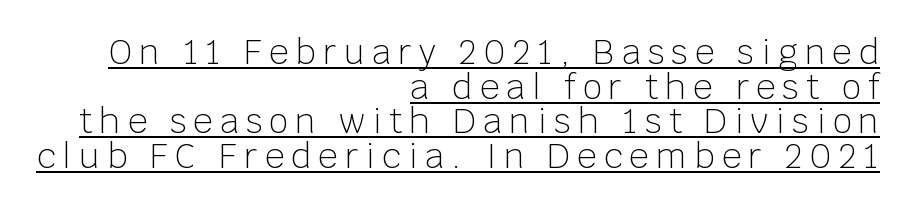
Q: Is the text bold? A: No.
Q: Is the text italic (slanted)? A: No, it is upright.
Q: Is the typeface a serif or a sans-serif typeface? A: Sans-serif.
Q: Is the text underlined? A: Yes.
Q: How is the paragraph aligned? A: Right-aligned.
Q: Is the spacing between letters normal or unusually wide? A: Unusually wide.
Q: Is the spacing between lines tight, normal or loose? A: Tight.
Q: Width (condensed, normal, or wide)? A: Normal.
Q: Stroke contrast? A: Low.
Q: x-height? A: Large.
Q: Monospaced? A: No.
